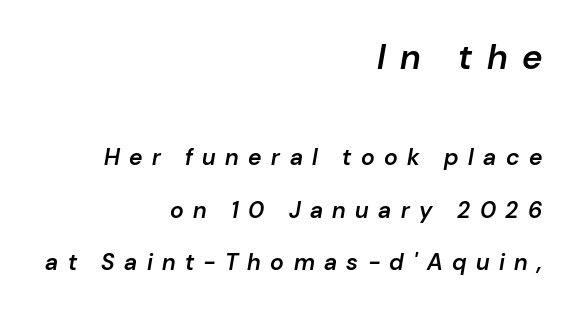
Top chunk: large. Bottom chunk: small. Descenders are the only things crossing below the line. Substantial extra tracking has been applied to these lines. Style check: oblique.
